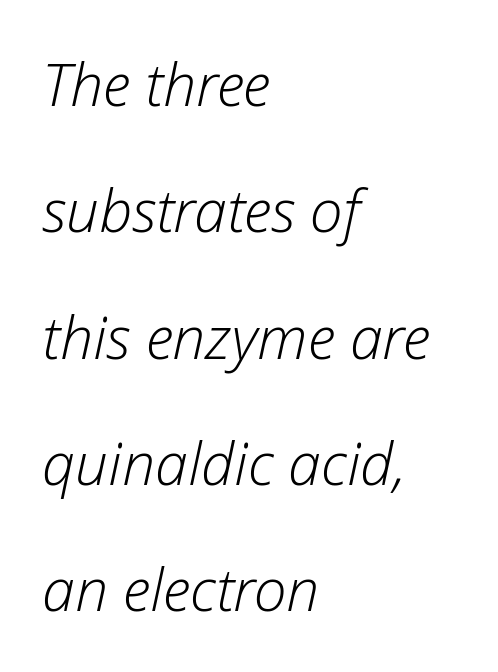
Leftover space on each line is placed entirely after the last word. These lines stand farther apart than default settings would place them. Words float on clear page, feet unadorned. Looks like regular typesetting: each glyph gets only the width it needs. Stems here are at most as thick as an everyday book face.
